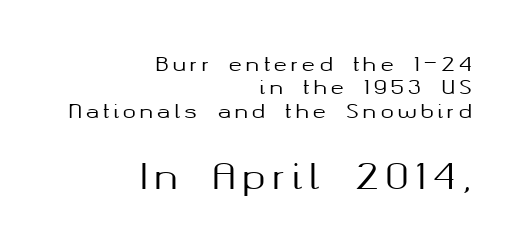
{"serif": "no", "italic": "no", "width": "normal", "stroke_contrast": "medium", "x_height": "medium", "monospaced": "no", "underline": "no", "align": "right", "line_spacing_ratio": 1.17, "larger_block": "second", "size_ratio": 1.75, "glyph_px": 35}
